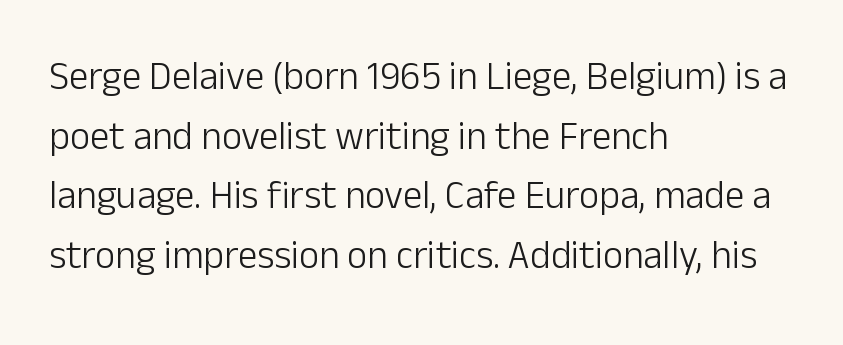
{"serif": "no", "italic": "no", "bold": "no", "weight": "light", "width": "normal", "stroke_contrast": "low", "x_height": "medium", "monospaced": "no", "underline": "no", "align": "left", "line_spacing": "normal", "line_spacing_ratio": 1.53, "letter_spacing": "normal", "letter_spacing_em": 0.0, "glyph_px": 39}
